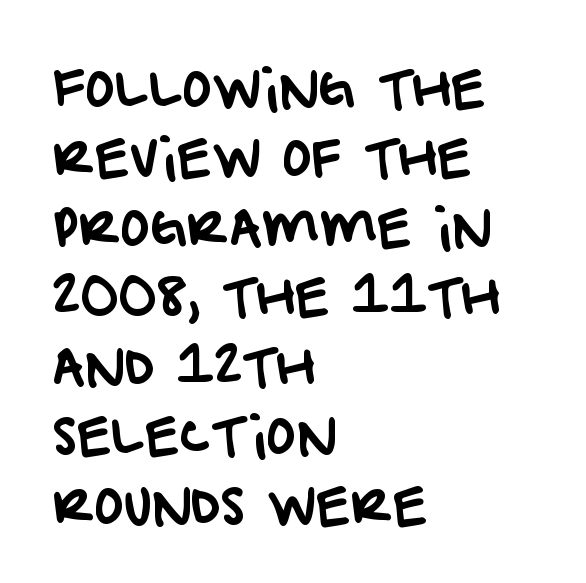
{"serif": "no", "width": "normal", "stroke_contrast": "low", "x_height": "large", "monospaced": "no", "underline": "no", "align": "left", "line_spacing": "normal", "line_spacing_ratio": 1.39, "letter_spacing": "normal", "letter_spacing_em": 0.0, "glyph_px": 50}
